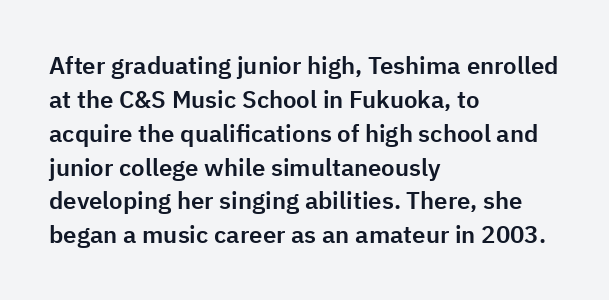
Here the glyphs are tracked normally, forming tight word shapes. A typesetter would call this leading conventional body-copy spacing. Descenders hang freely into open space. Typeset ragged right — the left edge is the straight one. Posture: upright roman.
